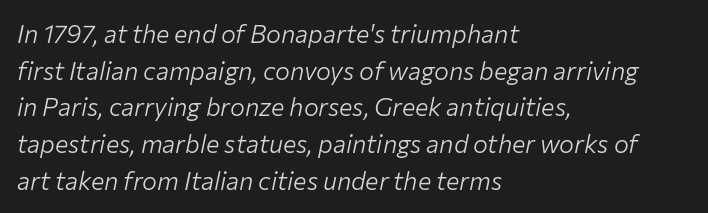
Q: Is the text bold? A: No.
Q: Is the text italic (slanted)? A: Yes, it leans right by about 12 degrees.
Q: Is the text underlined? A: No.
Q: How is the paragraph aligned? A: Left-aligned.
Q: Is the spacing between letters normal or unusually wide? A: Normal.
Q: Is the spacing between lines tight, normal or loose? A: Normal.
